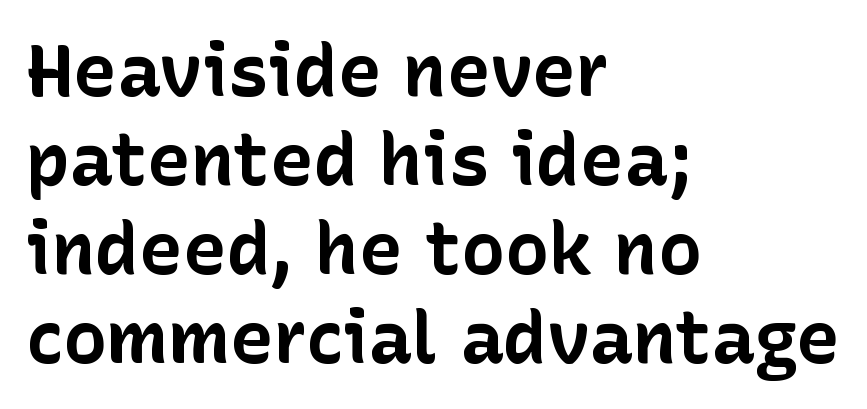
{"serif": "no", "italic": "no", "bold": "yes", "weight": "bold", "width": "normal", "stroke_contrast": "low", "x_height": "medium", "monospaced": "no", "underline": "no", "align": "left", "line_spacing_ratio": 1.22, "letter_spacing": "normal", "letter_spacing_em": 0.0, "glyph_px": 73}
